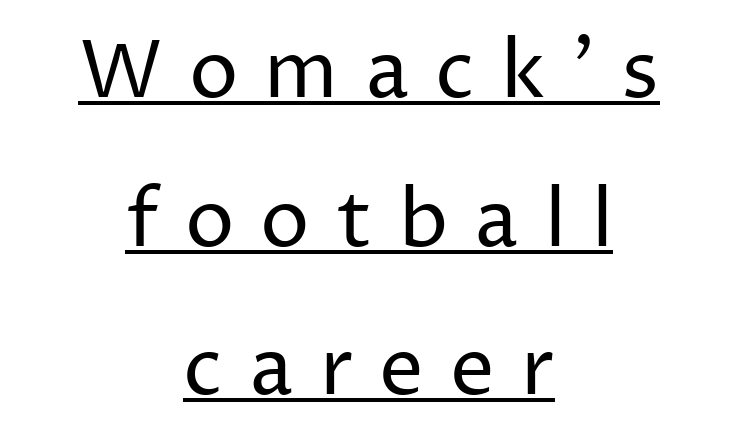
Q: Is the text bold? A: No.
Q: Is the text italic (slanted)? A: No, it is upright.
Q: Is the typeface a serif or a sans-serif typeface? A: Sans-serif.
Q: Is the text underlined? A: Yes.
Q: How is the paragraph aligned? A: Centered.
Q: Is the spacing between letters normal or unusually wide? A: Unusually wide.
Q: Width (condensed, normal, or wide)? A: Normal.
Q: Stroke contrast? A: Low.
Q: x-height? A: Medium.
Q: Monospaced? A: No.
